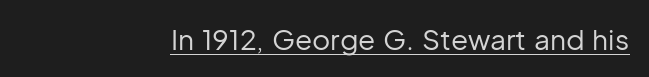
The image shows 28 px regular-weight sans-serif type, upright; set normal letter spacing, underlined; low stroke contrast and a medium x-height.
